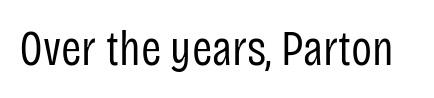
{"serif": "no", "italic": "no", "bold": "no", "weight": "regular", "width": "condensed", "stroke_contrast": "low", "x_height": "large", "monospaced": "no", "underline": "no", "letter_spacing": "normal", "letter_spacing_em": 0.0, "glyph_px": 49}
